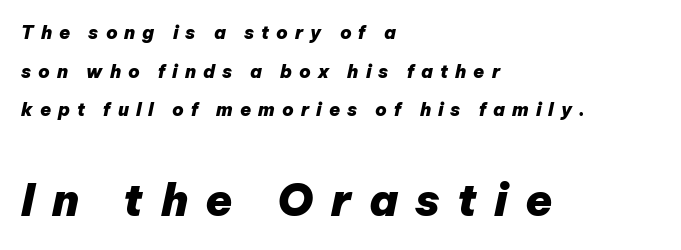
{"italic": "yes", "lean": "right", "slant_degrees": 12, "bold": "yes", "weight": "heavy", "width": "normal", "stroke_contrast": "low", "x_height": "medium", "monospaced": "no", "underline": "no", "align": "left", "line_spacing": "loose", "line_spacing_ratio": 2.15, "letter_spacing": "wide", "letter_spacing_em": 0.39, "larger_block": "second", "size_ratio": 2.44, "glyph_px": 44}
